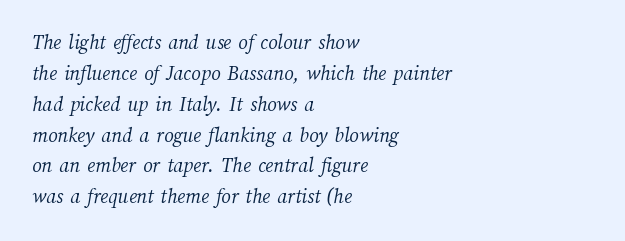
Q: Is the text bold? A: No.
Q: Is the text underlined? A: No.
Q: How is the paragraph aligned? A: Left-aligned.
Q: Is the spacing between letters normal or unusually wide? A: Normal.
Q: Is the spacing between lines tight, normal or loose? A: Normal.
